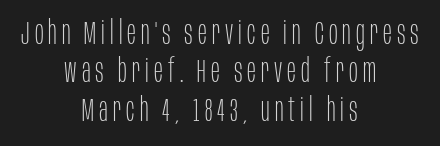
The image shows 33 px thin, condensed sans-serif type, upright; set centered, line spacing 1.16x, not underlined; low stroke contrast and a large x-height.
